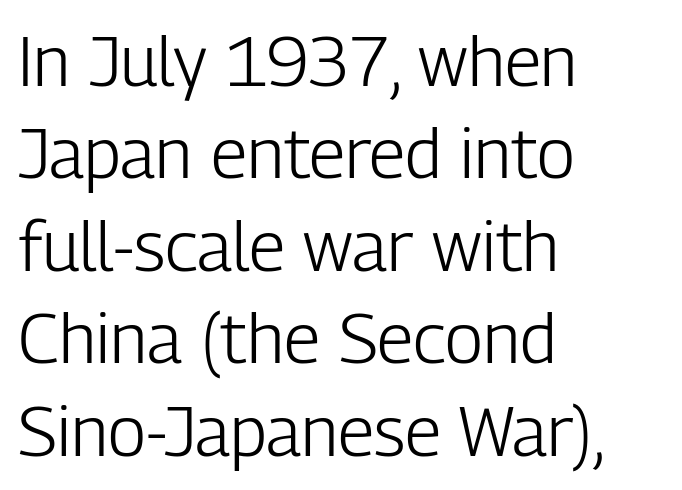
Q: Is the text bold? A: No.
Q: Is the text italic (slanted)? A: No, it is upright.
Q: Is the typeface a serif or a sans-serif typeface? A: Sans-serif.
Q: Is the text underlined? A: No.
Q: How is the paragraph aligned? A: Left-aligned.
Q: Is the spacing between letters normal or unusually wide? A: Normal.
Q: Is the spacing between lines tight, normal or loose? A: Normal.
Q: Width (condensed, normal, or wide)? A: Condensed.
Q: Stroke contrast? A: Low.
Q: x-height? A: Medium.
Q: Monospaced? A: No.
